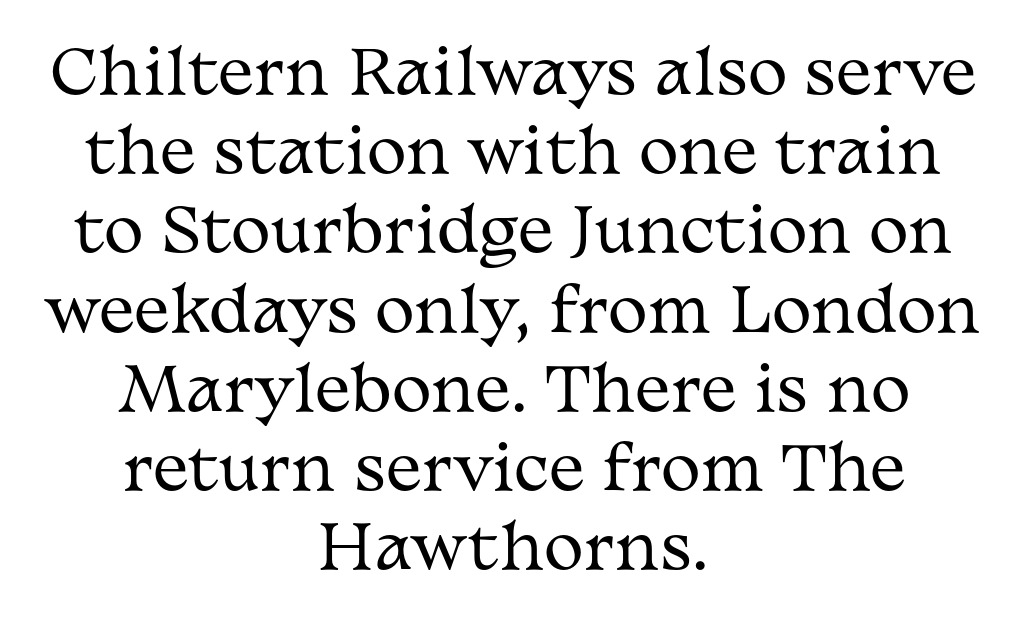
Q: Is the text bold? A: No.
Q: Is the text italic (slanted)? A: No, it is upright.
Q: Is the typeface a serif or a sans-serif typeface? A: Serif.
Q: Is the text underlined? A: No.
Q: How is the paragraph aligned? A: Centered.
Q: Is the spacing between letters normal or unusually wide? A: Normal.
Q: Is the spacing between lines tight, normal or loose? A: Normal.
Q: Width (condensed, normal, or wide)? A: Wide.
Q: Stroke contrast? A: Medium.
Q: x-height? A: Medium.
Q: Monospaced? A: No.
